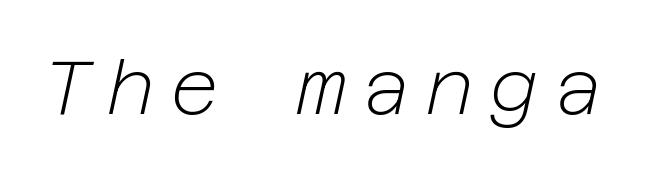
Q: Is the text bold? A: No.
Q: Is the text italic (slanted)? A: Yes, it leans right by about 12 degrees.
Q: Is the text underlined? A: No.
Q: Width (condensed, normal, or wide)? A: Normal.
Q: Stroke contrast? A: Low.
Q: x-height? A: Medium.
